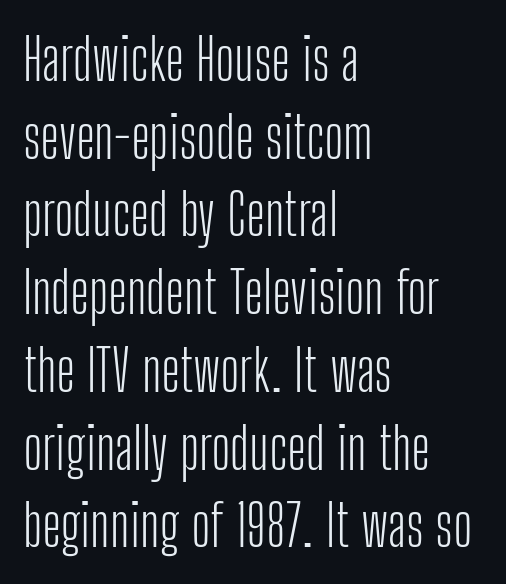
{"serif": "no", "italic": "no", "bold": "no", "weight": "light", "width": "condensed", "stroke_contrast": "low", "x_height": "medium", "monospaced": "no", "underline": "no", "align": "left", "line_spacing": "normal", "line_spacing_ratio": 1.34, "letter_spacing": "normal", "letter_spacing_em": 0.0, "glyph_px": 58}
